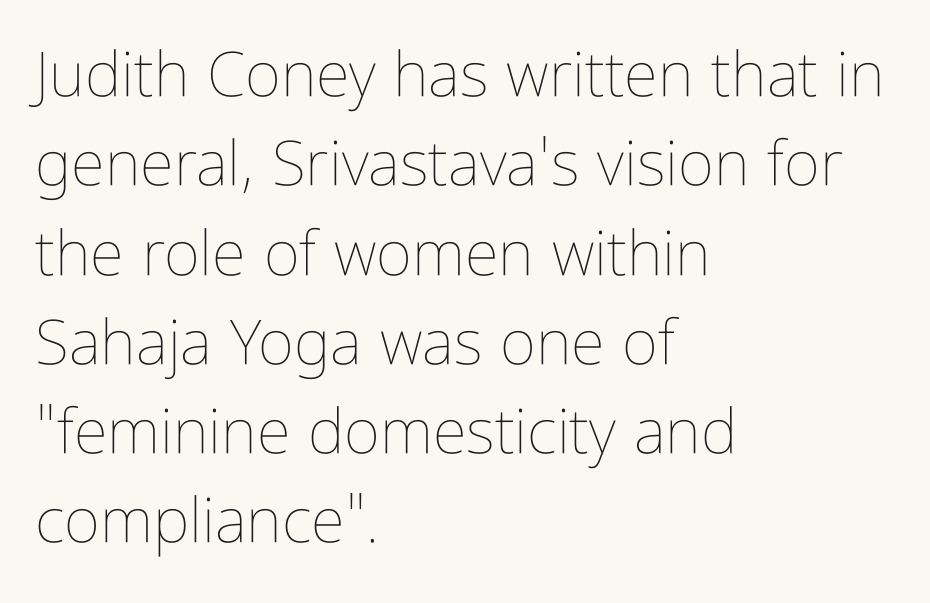
The image shows 62 px thin, condensed type, upright; set left-aligned, normal line spacing (1.44x), normal letter spacing, not underlined; low stroke contrast and a medium x-height.
